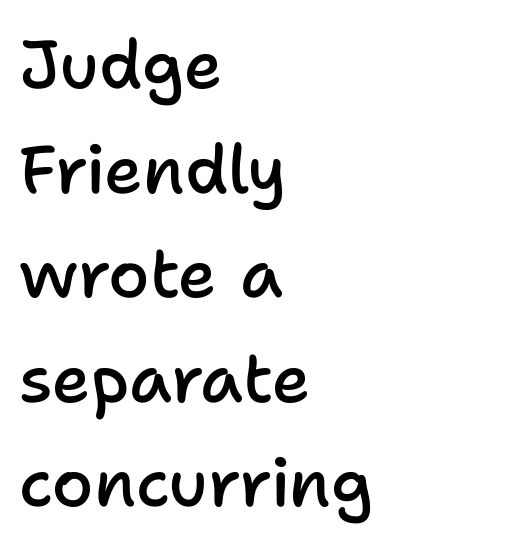
Every stem runs plumb, perpendicular to the baseline. Do the characters align in a grid? No, the font is proportional. These lines keep a tight, regular rhythm from letter to letter. Horizontal alignment here is leftward, the default for most running prose.
